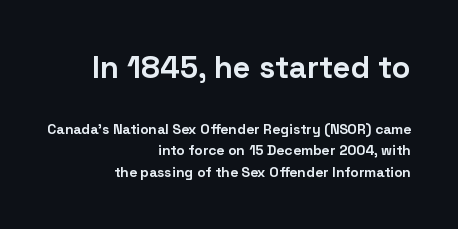
Q: Is the text bold? A: Yes.
Q: Is the text italic (slanted)? A: No, it is upright.
Q: Is the typeface a serif or a sans-serif typeface? A: Sans-serif.
Q: Is the text underlined? A: No.
Q: How is the paragraph aligned? A: Right-aligned.
Q: Is the spacing between letters normal or unusually wide? A: Normal.
Q: Is the spacing between lines tight, normal or loose? A: Normal.
Q: Which block of text is set in a larger size, the first (top) or the second (bottom)? A: The first (top) one.
Q: Width (condensed, normal, or wide)? A: Normal.
Q: Stroke contrast? A: Low.
Q: x-height? A: Medium.
Q: Monospaced? A: No.
